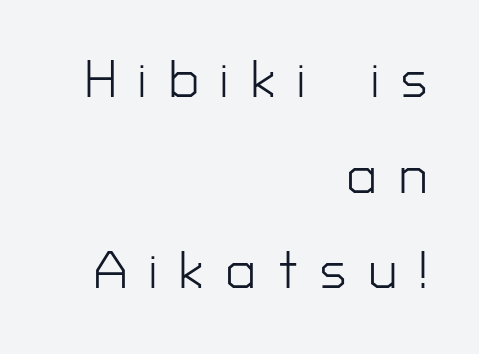
{"serif": "no", "italic": "no", "bold": "no", "weight": "light", "width": "normal", "stroke_contrast": "low", "x_height": "medium", "monospaced": "no", "underline": "no", "align": "right", "line_spacing_ratio": 1.84, "letter_spacing": "wide", "letter_spacing_em": 0.43, "glyph_px": 52}
